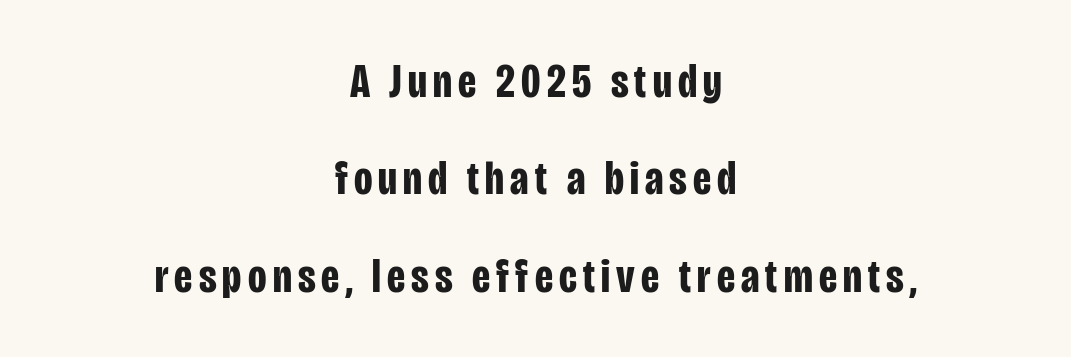
Q: Is the text bold? A: Yes.
Q: Is the text italic (slanted)? A: No, it is upright.
Q: Is the typeface a serif or a sans-serif typeface? A: Sans-serif.
Q: Is the text underlined? A: No.
Q: How is the paragraph aligned? A: Centered.
Q: Is the spacing between lines tight, normal or loose? A: Loose.
Q: Width (condensed, normal, or wide)? A: Condensed.
Q: Stroke contrast? A: Low.
Q: x-height? A: Large.
Q: Monospaced? A: No.
